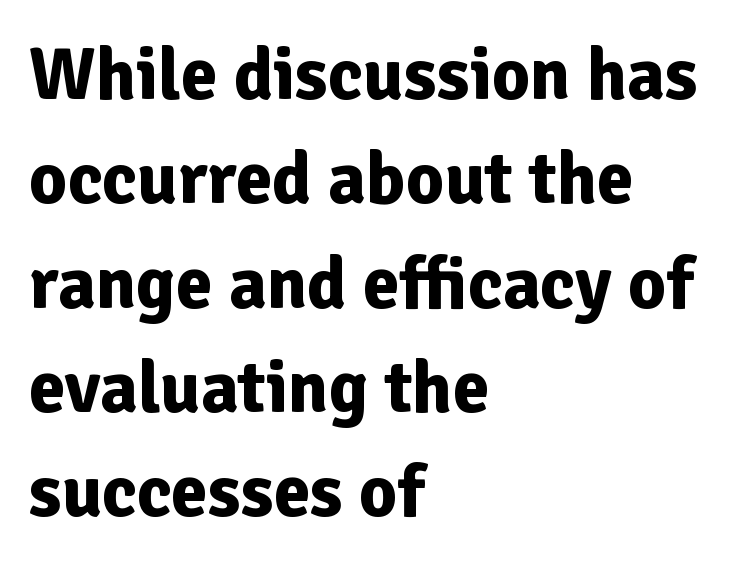
{"serif": "no", "italic": "no", "bold": "yes", "weight": "bold", "width": "normal", "stroke_contrast": "low", "x_height": "medium", "monospaced": "no", "underline": "no", "align": "left", "line_spacing": "normal", "line_spacing_ratio": 1.41, "letter_spacing": "normal", "letter_spacing_em": 0.0, "glyph_px": 74}
